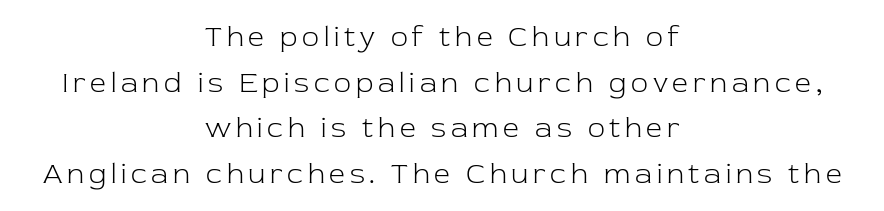
The image shows 28 px light serif type, upright; set centered, normal line spacing (1.63x), not underlined; low stroke contrast and a medium x-height.
